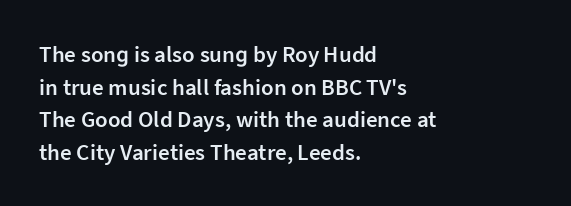
Q: Is the text bold? A: Semi-bold.
Q: Is the text italic (slanted)? A: No, it is upright.
Q: Is the text underlined? A: No.
Q: How is the paragraph aligned? A: Left-aligned.
Q: Is the spacing between letters normal or unusually wide? A: Normal.
Q: Is the spacing between lines tight, normal or loose? A: Normal.
